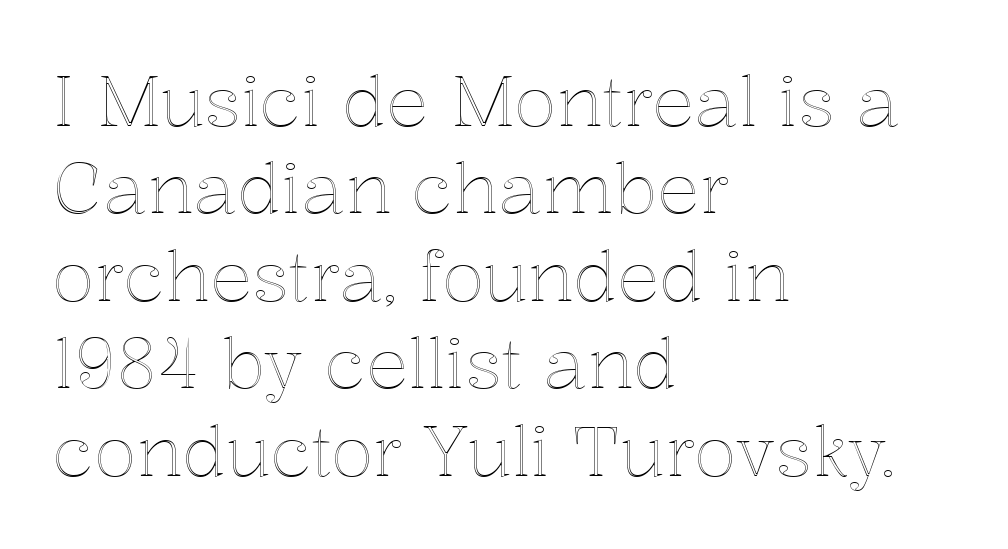
The rag falls on the right side of this text block. Here the designer chose a conventional face with non-uniform glyph widths. The font's upright variant was chosen for this text. Each word holds together tightly as a unit, with standard inter-letter gaps.
